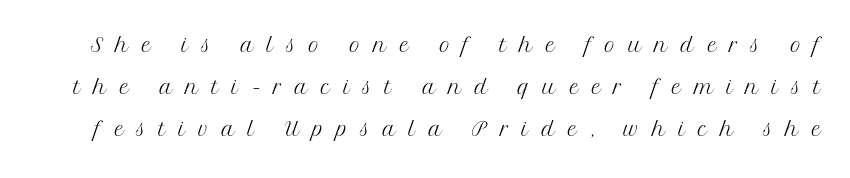
Q: Is the text bold? A: No.
Q: Is the text italic (slanted)? A: Yes.
Q: Is the typeface a serif or a sans-serif typeface? A: Serif.
Q: Is the text underlined? A: No.
Q: Is the spacing between letters normal or unusually wide? A: Unusually wide.
Q: Is the spacing between lines tight, normal or loose? A: Normal.
Q: Width (condensed, normal, or wide)? A: Normal.
Q: Stroke contrast? A: Medium.
Q: x-height? A: Medium.
Q: Monospaced? A: No.
